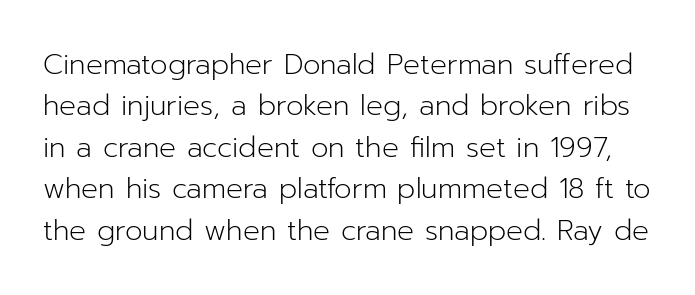
Q: Is the text bold? A: No.
Q: Is the text italic (slanted)? A: No, it is upright.
Q: Is the typeface a serif or a sans-serif typeface? A: Sans-serif.
Q: Is the text underlined? A: No.
Q: Is the spacing between letters normal or unusually wide? A: Normal.
Q: Is the spacing between lines tight, normal or loose? A: Normal.
Q: Width (condensed, normal, or wide)? A: Normal.
Q: Stroke contrast? A: Low.
Q: x-height? A: Medium.
Q: Monospaced? A: No.
